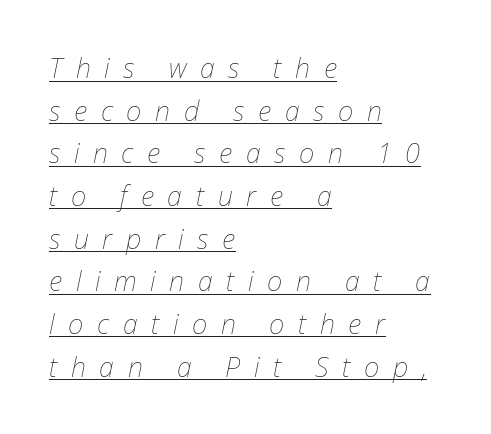
{"italic": "yes", "lean": "right", "slant_degrees": 12, "bold": "no", "underline": "yes", "align": "left", "line_spacing": "normal", "line_spacing_ratio": 1.58, "letter_spacing": "wide", "letter_spacing_em": 0.5, "glyph_px": 27}
